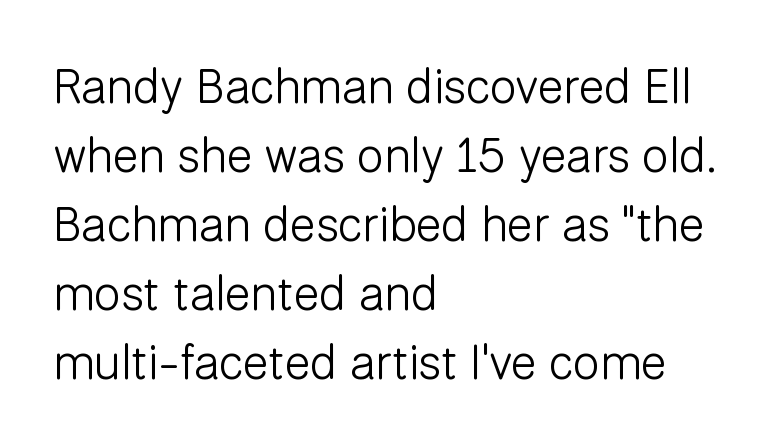
Q: Is the text bold? A: No.
Q: Is the text italic (slanted)? A: No, it is upright.
Q: Is the typeface a serif or a sans-serif typeface? A: Sans-serif.
Q: Is the text underlined? A: No.
Q: How is the paragraph aligned? A: Left-aligned.
Q: Is the spacing between letters normal or unusually wide? A: Normal.
Q: Is the spacing between lines tight, normal or loose? A: Normal.
Q: Width (condensed, normal, or wide)? A: Normal.
Q: Stroke contrast? A: Low.
Q: x-height? A: Medium.
Q: Monospaced? A: No.
